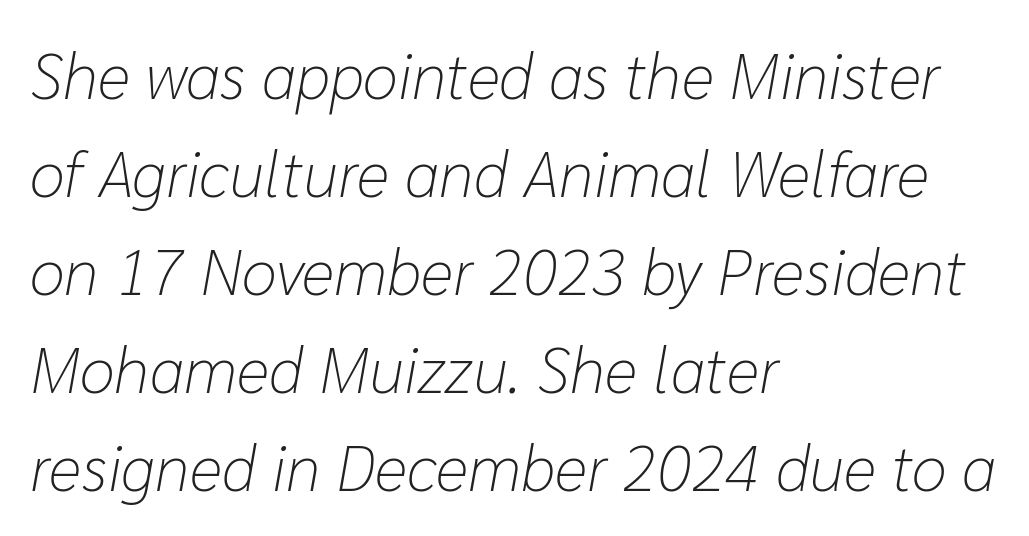
Q: Is the text bold? A: No.
Q: Is the text italic (slanted)? A: Yes, it leans right by about 10 degrees.
Q: Is the text underlined? A: No.
Q: How is the paragraph aligned? A: Left-aligned.
Q: Is the spacing between letters normal or unusually wide? A: Normal.
Q: Is the spacing between lines tight, normal or loose? A: Normal.
Q: Width (condensed, normal, or wide)? A: Normal.
Q: Stroke contrast? A: Low.
Q: x-height? A: Medium.
Q: Monospaced? A: No.
